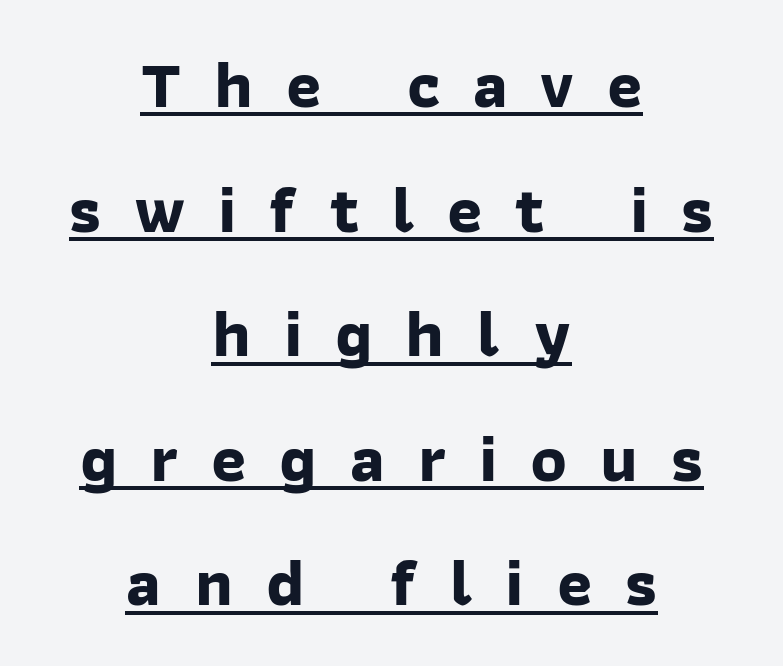
The compositor balanced each line on the midline. The glyphs are accompanied by a horizontal stroke just below them. Regarding serifs, this sample does without them. What stands out about the letter spacing? Its width — letters are far apart. Varying glyph widths throughout — classic text-font behaviour.
